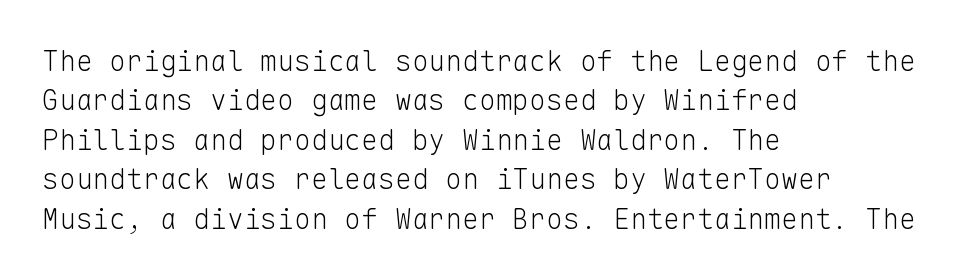
The image shows 28 px light sans-serif type, upright, monospaced; set left-aligned, normal line spacing (1.41x), normal letter spacing, not underlined; low stroke contrast and a medium x-height.
